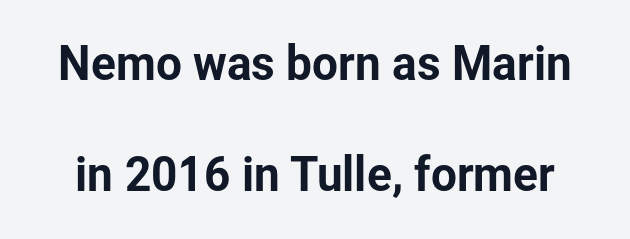
Q: Is the text italic (slanted)? A: No, it is upright.
Q: Is the typeface a serif or a sans-serif typeface? A: Sans-serif.
Q: Is the text underlined? A: No.
Q: Is the spacing between letters normal or unusually wide? A: Normal.
Q: Is the spacing between lines tight, normal or loose? A: Loose.
Q: Width (condensed, normal, or wide)? A: Normal.
Q: Stroke contrast? A: Low.
Q: x-height? A: Medium.
Q: Monospaced? A: No.
